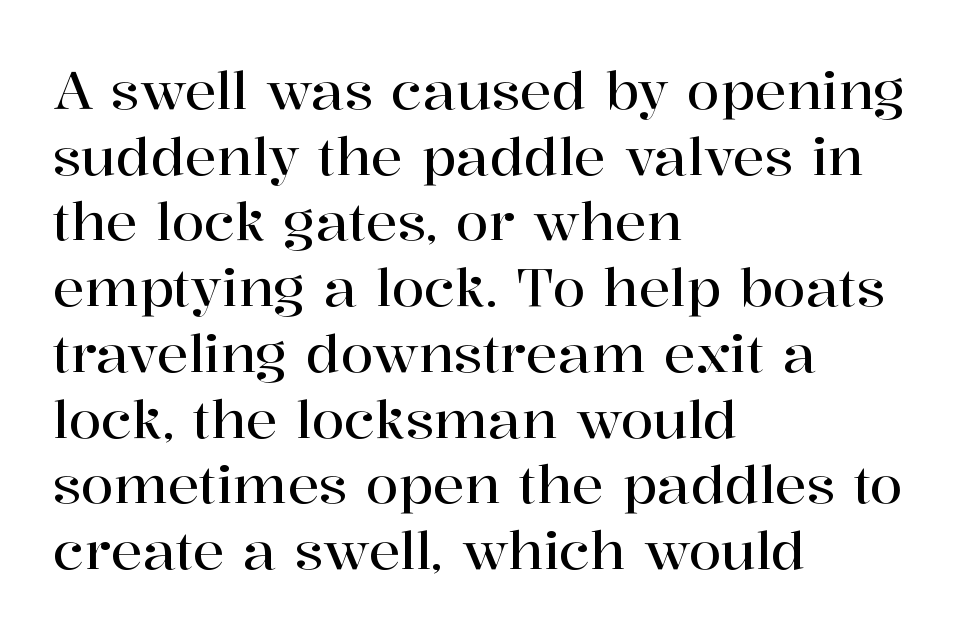
Q: Is the text italic (slanted)? A: No, it is upright.
Q: Is the typeface a serif or a sans-serif typeface? A: Serif.
Q: Is the text underlined? A: No.
Q: How is the paragraph aligned? A: Left-aligned.
Q: Is the spacing between letters normal or unusually wide? A: Normal.
Q: Width (condensed, normal, or wide)? A: Normal.
Q: Stroke contrast? A: High.
Q: x-height? A: Medium.
Q: Monospaced? A: No.
